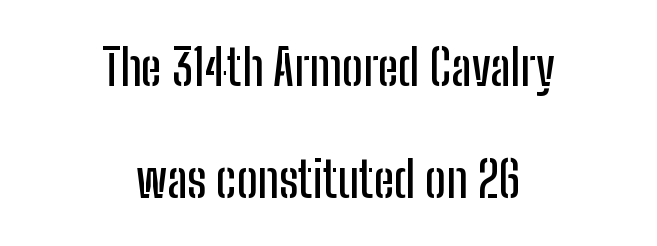
The image shows 49 px condensed sans-serif type, upright; set centered, loose line spacing (2.28x), normal letter spacing, not underlined; low stroke contrast and a medium x-height.
